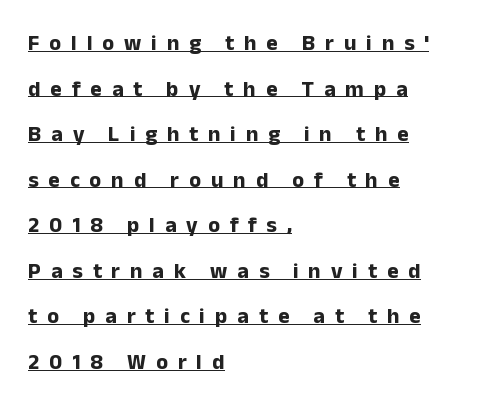
Q: Is the text bold? A: Yes.
Q: Is the text italic (slanted)? A: No, it is upright.
Q: Is the text underlined? A: Yes.
Q: How is the paragraph aligned? A: Left-aligned.
Q: Is the spacing between letters normal or unusually wide? A: Unusually wide.
Q: Is the spacing between lines tight, normal or loose? A: Loose.
